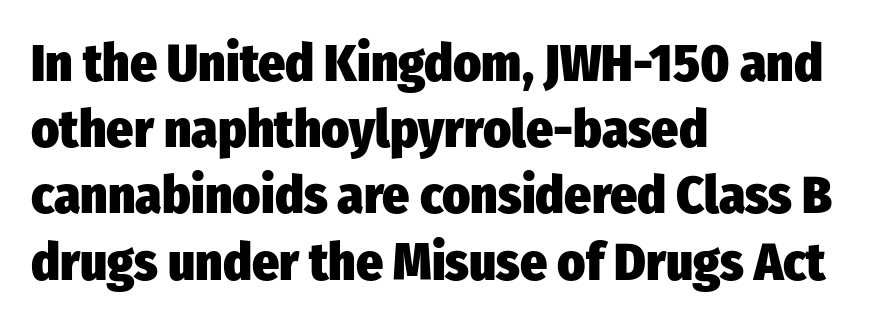
Q: Is the text bold? A: Yes.
Q: Is the text italic (slanted)? A: No, it is upright.
Q: Is the typeface a serif or a sans-serif typeface? A: Sans-serif.
Q: Is the text underlined? A: No.
Q: How is the paragraph aligned? A: Left-aligned.
Q: Is the spacing between letters normal or unusually wide? A: Normal.
Q: Is the spacing between lines tight, normal or loose? A: Normal.
Q: Width (condensed, normal, or wide)? A: Condensed.
Q: Stroke contrast? A: Low.
Q: x-height? A: Medium.
Q: Monospaced? A: No.
